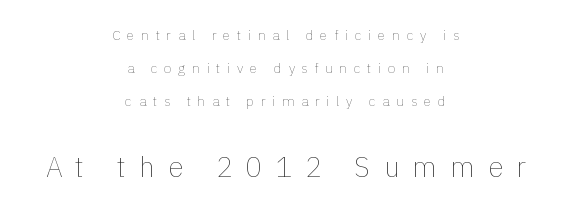
Q: Is the text bold? A: No.
Q: Is the text italic (slanted)? A: No, it is upright.
Q: Is the text underlined? A: No.
Q: How is the paragraph aligned? A: Centered.
Q: Is the spacing between letters normal or unusually wide? A: Unusually wide.
Q: Is the spacing between lines tight, normal or loose? A: Loose.
Q: Which block of text is set in a larger size, the first (top) or the second (bottom)? A: The second (bottom) one.
Q: Width (condensed, normal, or wide)? A: Normal.
Q: Stroke contrast? A: Low.
Q: x-height? A: Medium.
Q: Monospaced? A: No.
